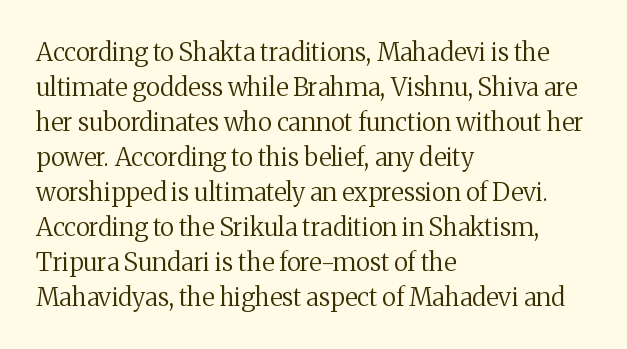
{"italic": "no", "bold": "no", "underline": "no", "align": "left", "line_spacing": "normal", "line_spacing_ratio": 1.4, "letter_spacing": "normal", "letter_spacing_em": 0.0, "glyph_px": 25}
